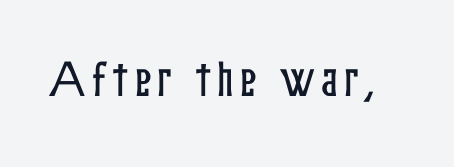
Here the designer chose a conventional face with non-uniform glyph widths. Is there any slant? The stems are plumb. Decoration check: the copy has no underline.
